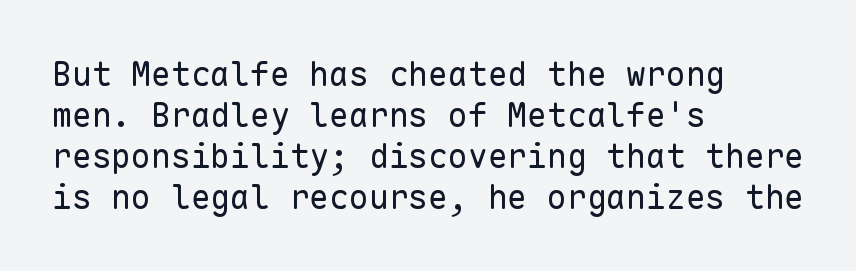
Q: Is the text bold? A: No.
Q: Is the text italic (slanted)? A: No, it is upright.
Q: Is the typeface a serif or a sans-serif typeface? A: Sans-serif.
Q: Is the text underlined? A: No.
Q: How is the paragraph aligned? A: Left-aligned.
Q: Is the spacing between letters normal or unusually wide? A: Normal.
Q: Width (condensed, normal, or wide)? A: Normal.
Q: Stroke contrast? A: Low.
Q: x-height? A: Medium.
Q: Monospaced? A: Yes.
